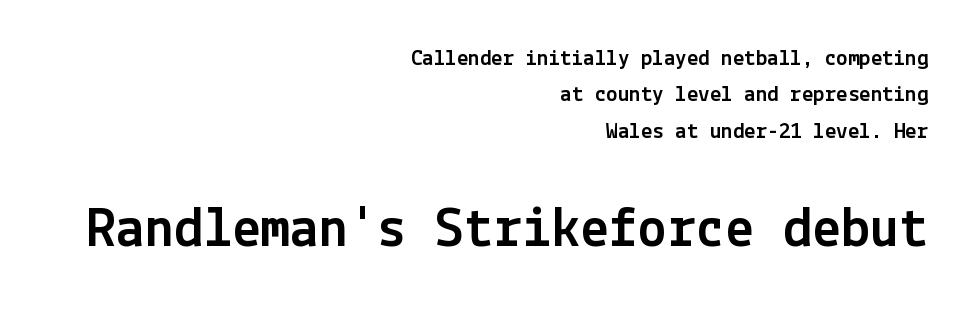
The image shows 58 px sans-serif type, upright; set right-aligned, normal line spacing (1.58x), normal letter spacing, not underlined; the second (bottom) block is 2.52x larger; a medium x-height.
